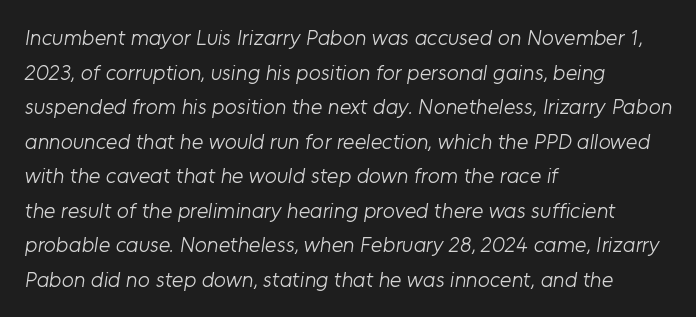
{"bold": "no", "underline": "no", "align": "left", "line_spacing": "normal", "line_spacing_ratio": 1.57, "letter_spacing": "normal", "letter_spacing_em": 0.0, "glyph_px": 22}
